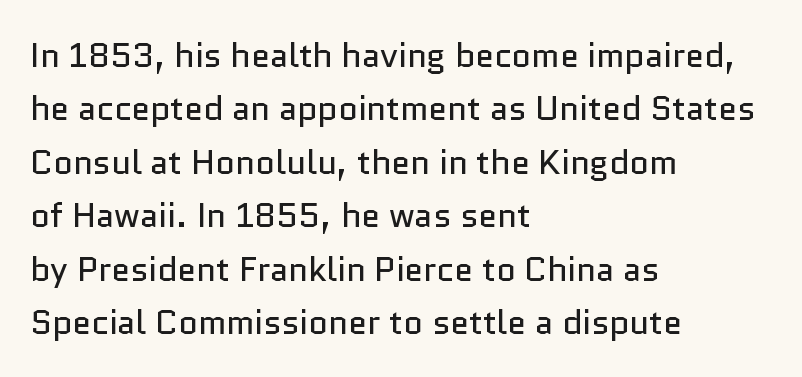
The image shows 34 px regular-weight sans-serif type, upright; set left-aligned, normal line spacing (1.57x), normal letter spacing, not underlined; low stroke contrast and a medium x-height.
